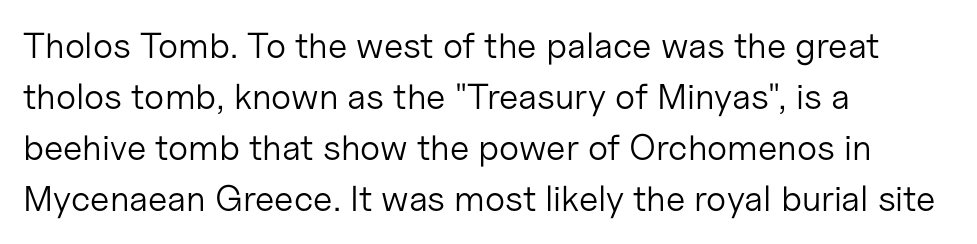
{"serif": "no", "italic": "no", "bold": "no", "weight": "light", "width": "normal", "stroke_contrast": "low", "x_height": "medium", "monospaced": "no", "underline": "no", "align": "left", "line_spacing": "normal", "line_spacing_ratio": 1.42, "letter_spacing": "normal", "letter_spacing_em": 0.0, "glyph_px": 36}
